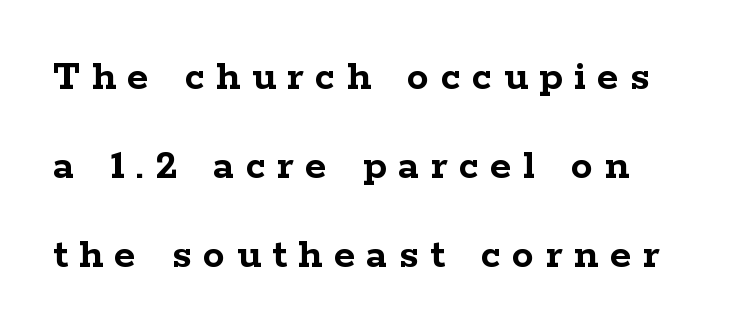
{"serif": "yes", "italic": "no", "bold": "yes", "weight": "semibold", "width": "wide", "stroke_contrast": "low", "x_height": "medium", "monospaced": "no", "underline": "no", "align": "left", "line_spacing": "loose", "line_spacing_ratio": 2.02, "letter_spacing": "wide", "letter_spacing_em": 0.26, "glyph_px": 44}
